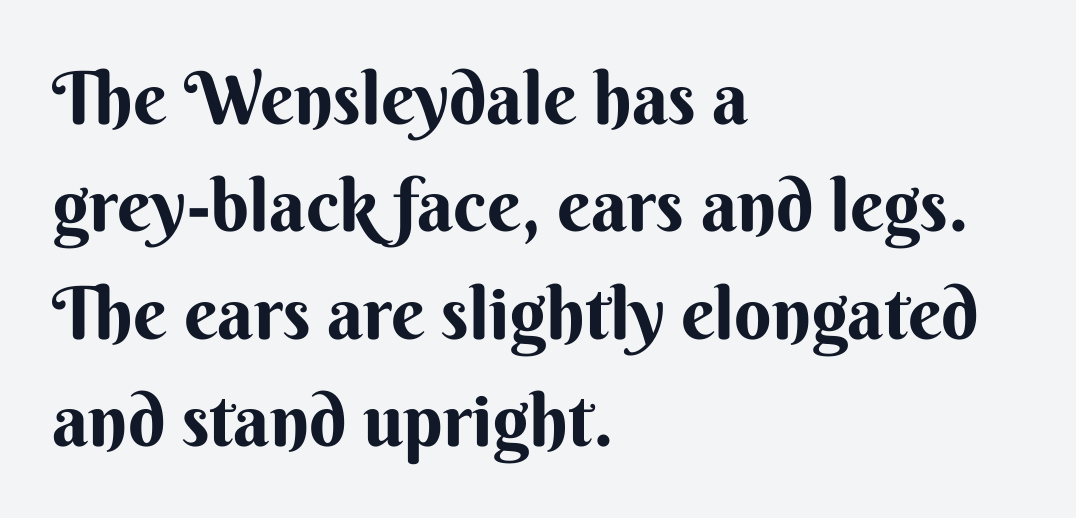
Q: Is the text italic (slanted)? A: No, it is upright.
Q: Is the typeface a serif or a sans-serif typeface? A: Sans-serif.
Q: Is the text underlined? A: No.
Q: How is the paragraph aligned? A: Left-aligned.
Q: Is the spacing between letters normal or unusually wide? A: Normal.
Q: Is the spacing between lines tight, normal or loose? A: Normal.
Q: Width (condensed, normal, or wide)? A: Normal.
Q: Stroke contrast? A: Medium.
Q: x-height? A: Small.
Q: Monospaced? A: No.
